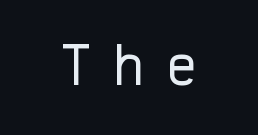
Q: Is the text bold? A: No.
Q: Is the text italic (slanted)? A: No, it is upright.
Q: Is the typeface a serif or a sans-serif typeface? A: Sans-serif.
Q: Is the text underlined? A: No.
Q: How is the paragraph aligned? A: Centered.
Q: Is the spacing between letters normal or unusually wide? A: Unusually wide.
Q: Width (condensed, normal, or wide)? A: Normal.
Q: Stroke contrast? A: Low.
Q: x-height? A: Medium.
Q: Monospaced? A: Yes.
